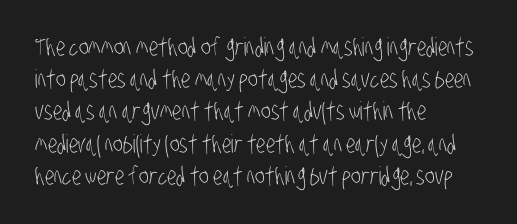
The image shows 25 px text type; set left-aligned, normal line spacing (1.29x), normal letter spacing, not underlined.
